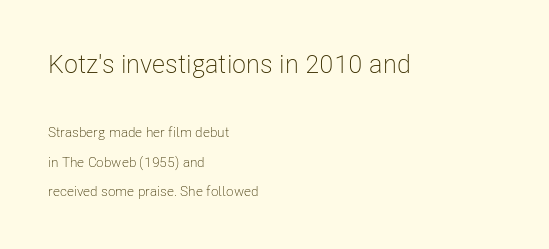
Q: Is the text bold? A: No.
Q: Is the text italic (slanted)? A: No, it is upright.
Q: Is the text underlined? A: No.
Q: How is the paragraph aligned? A: Left-aligned.
Q: Is the spacing between letters normal or unusually wide? A: Normal.
Q: Is the spacing between lines tight, normal or loose? A: Loose.
Q: Which block of text is set in a larger size, the first (top) or the second (bottom)? A: The first (top) one.
